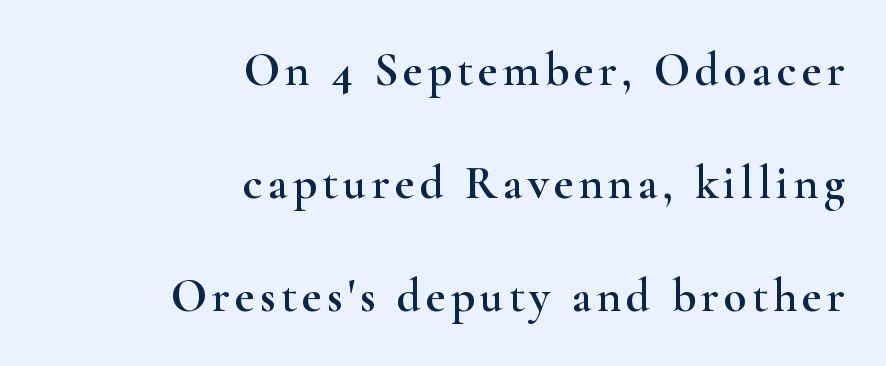
Q: Is the text italic (slanted)? A: No, it is upright.
Q: Is the typeface a serif or a sans-serif typeface? A: Serif.
Q: Is the text underlined? A: No.
Q: How is the paragraph aligned? A: Right-aligned.
Q: Is the spacing between lines tight, normal or loose? A: Loose.
Q: Width (condensed, normal, or wide)? A: Wide.
Q: Stroke contrast? A: High.
Q: x-height? A: Small.
Q: Monospaced? A: No.
